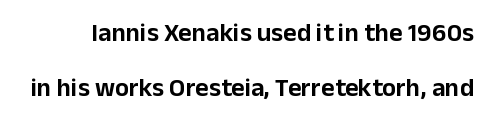
Just letters on the line, the space beneath them empty. The face used here is rendered with its standard letterfit. A typesetter would mark this as roman, not italic. Horizontal bands of white between lines are thick stripes.
